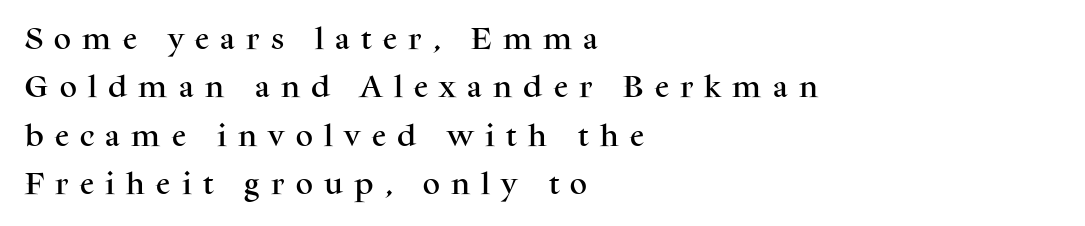
The typography opts for an upright posture over an oblique one. Typeset ragged right — the left edge is the straight one. The gaps between neighbouring characters are conspicuously large. Summary of vertical rhythm: relaxed, with wide interline spacing. Quick note: underline off.
